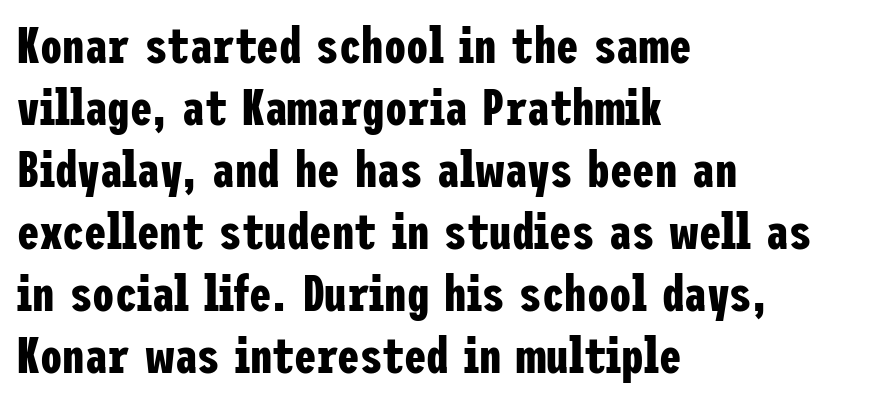
Q: Is the text bold? A: Yes.
Q: Is the text italic (slanted)? A: No, it is upright.
Q: Is the typeface a serif or a sans-serif typeface? A: Sans-serif.
Q: Is the text underlined? A: No.
Q: How is the paragraph aligned? A: Left-aligned.
Q: Is the spacing between letters normal or unusually wide? A: Normal.
Q: Width (condensed, normal, or wide)? A: Condensed.
Q: Stroke contrast? A: Low.
Q: x-height? A: Medium.
